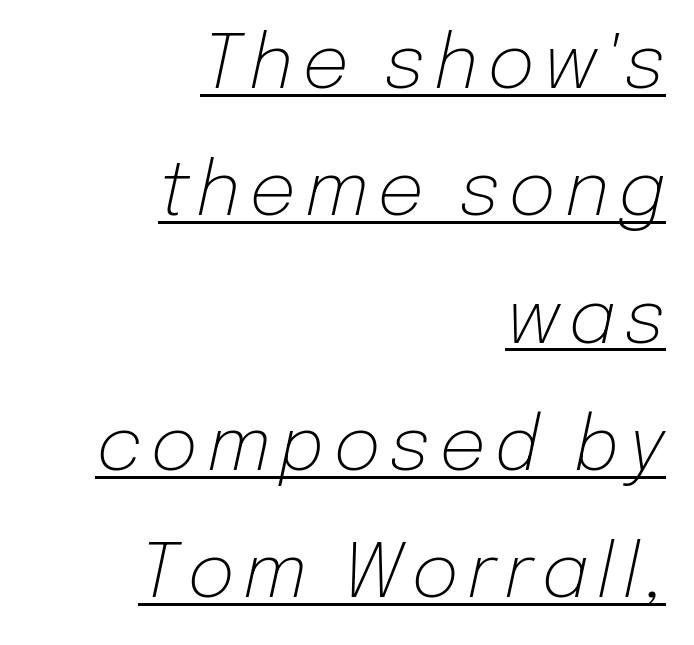
The image shows 74 px light type, italic (leaning right); set right-aligned, line spacing 1.72x, underlined; low stroke contrast and a medium x-height.
